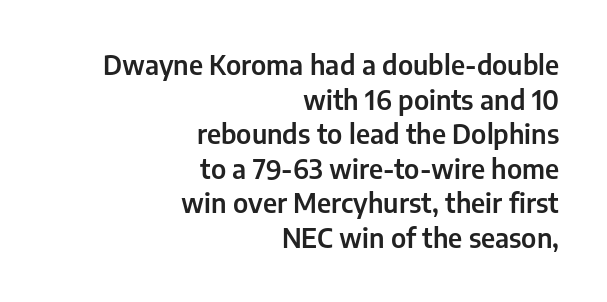
Q: Is the text italic (slanted)? A: No, it is upright.
Q: Is the text underlined? A: No.
Q: How is the paragraph aligned? A: Right-aligned.
Q: Is the spacing between letters normal or unusually wide? A: Normal.
Q: Is the spacing between lines tight, normal or loose? A: Normal.
